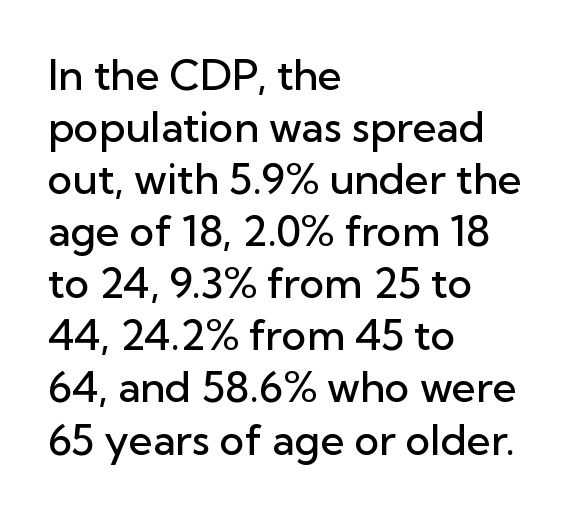
Stroke thickness is moderately raised; the sample reads as semibold. Note: no serifs on the glyphs. Left-aligned paragraph, ragged on the right. Nobody touched the tracking dial on this one. Letters rest on an invisible, unmarked baseline. A typesetter would mark this as roman, not italic.
